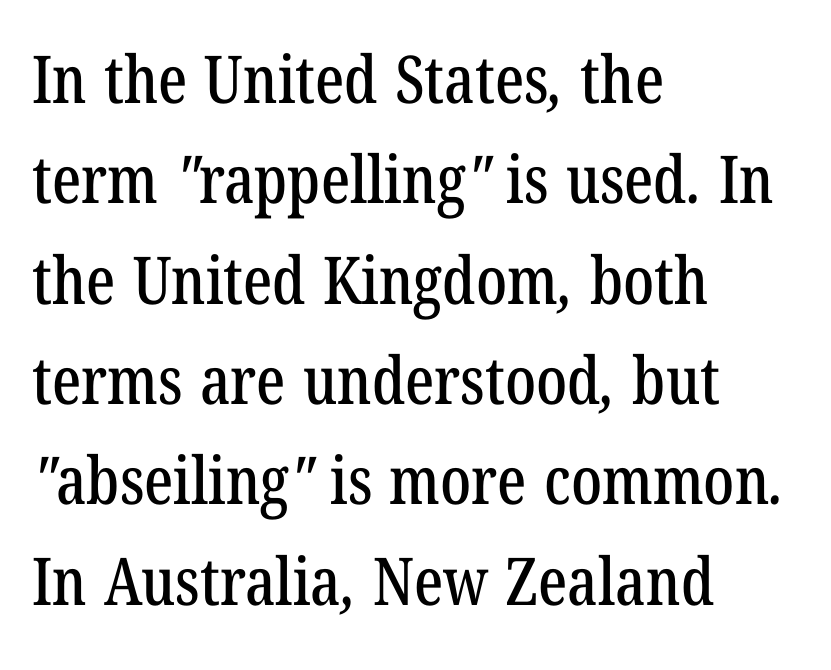
Q: Is the typeface a serif or a sans-serif typeface? A: Serif.
Q: Is the text underlined? A: No.
Q: How is the paragraph aligned? A: Left-aligned.
Q: Is the spacing between letters normal or unusually wide? A: Normal.
Q: Is the spacing between lines tight, normal or loose? A: Normal.
Q: Width (condensed, normal, or wide)? A: Condensed.
Q: Stroke contrast? A: Low.
Q: x-height? A: Medium.
Q: Monospaced? A: No.
